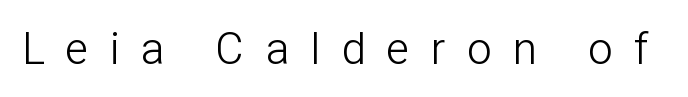
A light-to-regular cut is what we see here. Plain, unruled lines of type. Loose tracking; the words dissolve into strings of separated letters. To sum up the face: it is a sans, with no serifs. The passage shown is typed in a proportional face where columns would drift.
